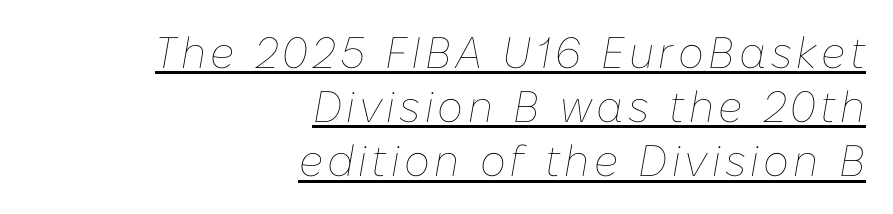
Q: Is the text bold? A: No.
Q: Is the text italic (slanted)? A: Yes, it leans right by about 10 degrees.
Q: Is the text underlined? A: Yes.
Q: How is the paragraph aligned? A: Right-aligned.
Q: Width (condensed, normal, or wide)? A: Normal.
Q: Stroke contrast? A: Low.
Q: x-height? A: Medium.
Q: Monospaced? A: No.
